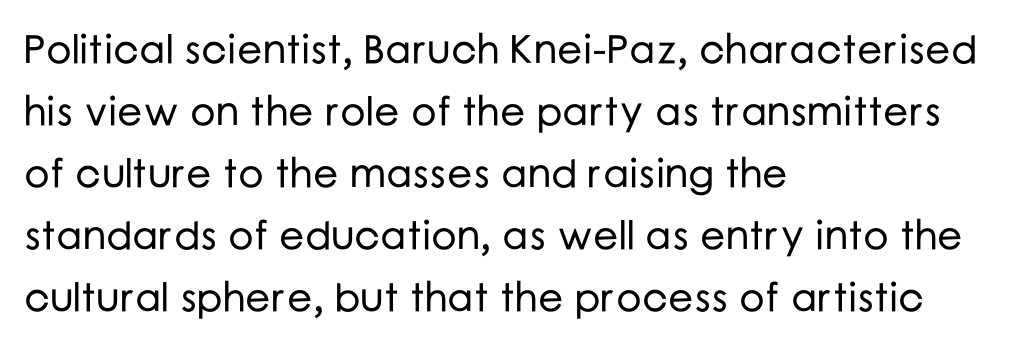
The image shows 40 px sans-serif type, upright; set left-aligned, normal line spacing (1.55x), normal letter spacing, not underlined; low stroke contrast and a medium x-height.
